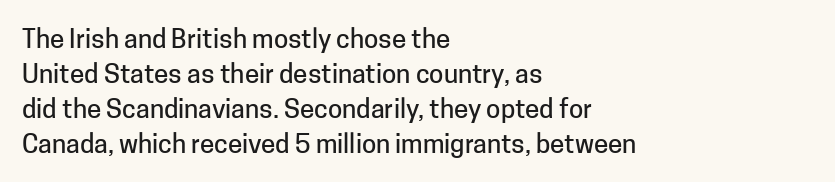
The image shows 26 px text type, upright; set left-aligned, normal line spacing (1.35x), normal letter spacing, not underlined.
